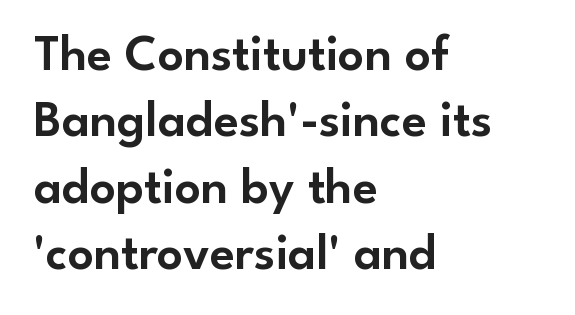
Q: Is the text italic (slanted)? A: No, it is upright.
Q: Is the typeface a serif or a sans-serif typeface? A: Sans-serif.
Q: Is the text underlined? A: No.
Q: How is the paragraph aligned? A: Left-aligned.
Q: Is the spacing between letters normal or unusually wide? A: Normal.
Q: Is the spacing between lines tight, normal or loose? A: Normal.
Q: Width (condensed, normal, or wide)? A: Normal.
Q: Stroke contrast? A: Low.
Q: x-height? A: Small.
Q: Monospaced? A: No.
